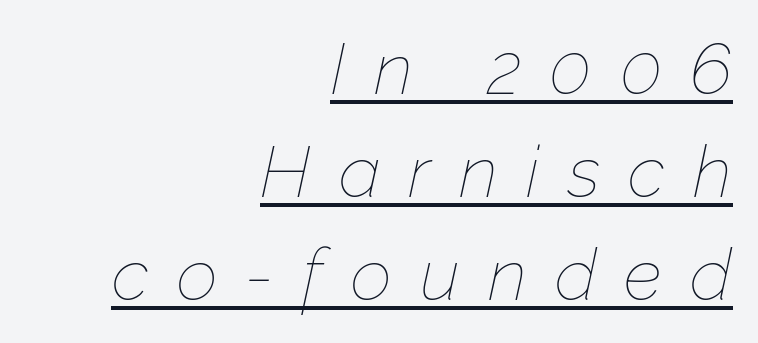
The axis of the letterforms is tilted away from vertical. Typeset ragged left — the right edge is the straight one. The lines sit at an ordinary, default distance from one another. The type is letterspaced generously, with wide tracking. Weight: regular or lighter. Each line of the rendering has a horizontal stroke beneath the glyphs.
